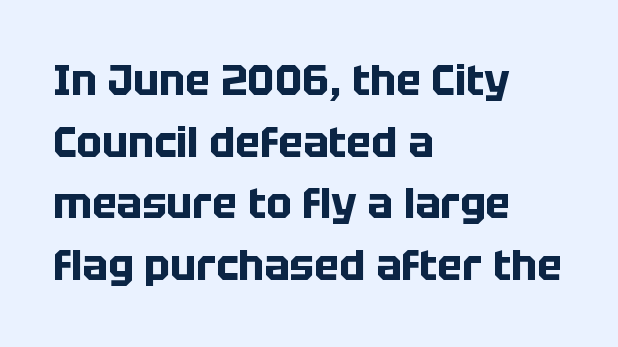
Clear beneath every line of the passage. The passage shown is typeset with a sans-serif family. The lettering stays uniformly vertical, giving the passage a roman look. The letters advance in unequal steps, a hallmark of proportional type. Rows of type keep a routine distance in the vertical direction.
